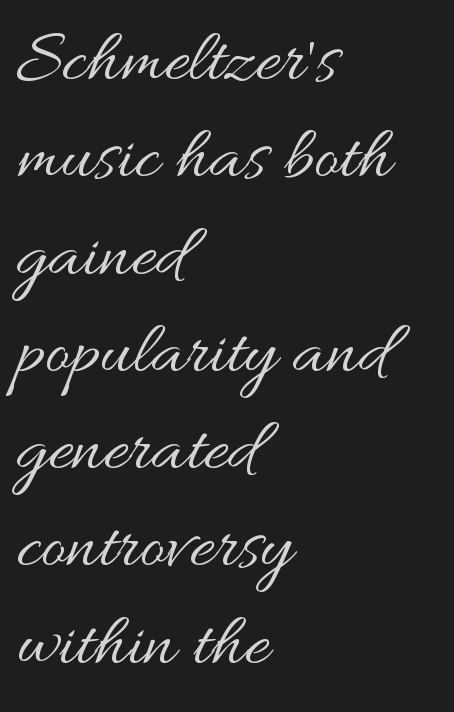
Words float on clear page, feet unadorned. A classic flush-left, rag-right setting is used for this passage. Letters have the restrained weight of plain body copy at most. Think of a printed novel: that variable character pitch is what you see here.
